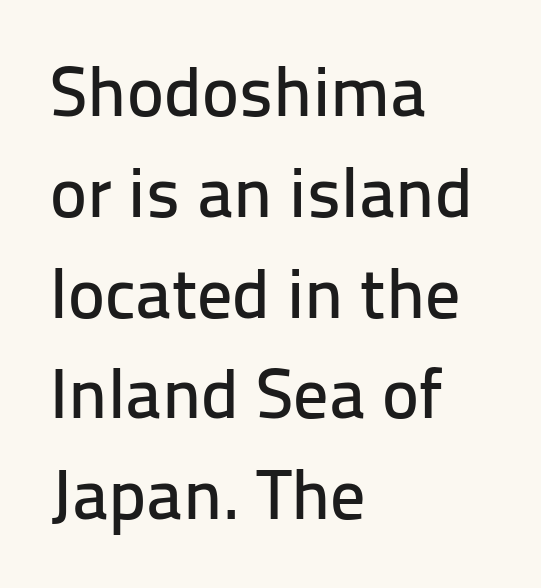
{"serif": "no", "italic": "no", "width": "normal", "stroke_contrast": "low", "x_height": "medium", "monospaced": "no", "underline": "no", "align": "left", "line_spacing": "normal", "line_spacing_ratio": 1.44, "letter_spacing": "normal", "letter_spacing_em": 0.0, "glyph_px": 70}
